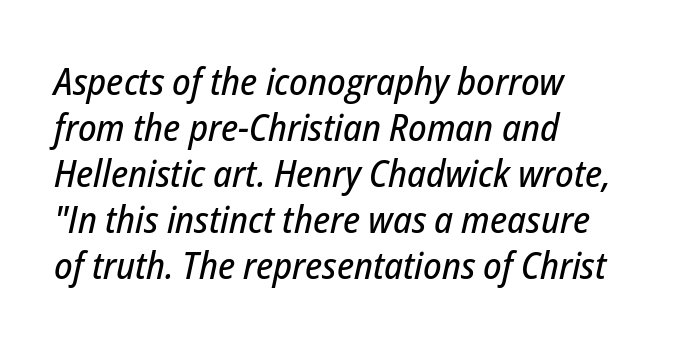
Q: Is the text italic (slanted)? A: Yes, it leans right by about 12 degrees.
Q: Is the text underlined? A: No.
Q: How is the paragraph aligned? A: Left-aligned.
Q: Is the spacing between letters normal or unusually wide? A: Normal.
Q: Width (condensed, normal, or wide)? A: Condensed.
Q: Stroke contrast? A: Low.
Q: x-height? A: Medium.
Q: Monospaced? A: No.
